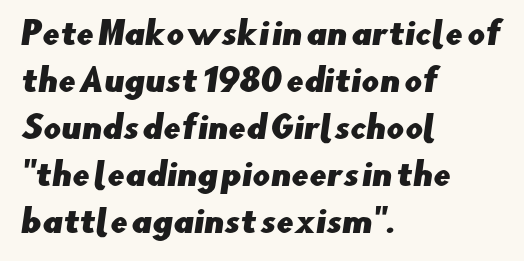
{"serif": "no", "width": "normal", "stroke_contrast": "low", "x_height": "small", "monospaced": "no", "underline": "no", "align": "left", "line_spacing": "normal", "line_spacing_ratio": 1.52, "letter_spacing": "normal", "letter_spacing_em": 0.0, "glyph_px": 31}
